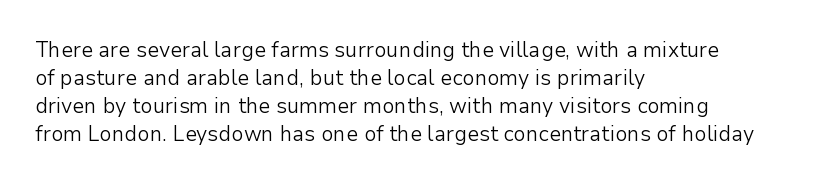
The image shows 21 px text type, upright; set left-aligned, normal line spacing (1.33x), normal letter spacing, not underlined.
